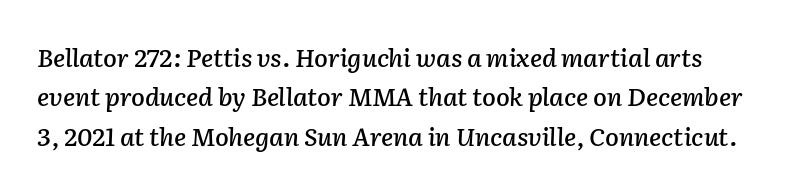
You could call the tracking neutral — neither tight nor loose. Emphasis-style slanted type is in use. The strip under each line holds only bare page. Horizontal bands of white between lines are of average thickness.
